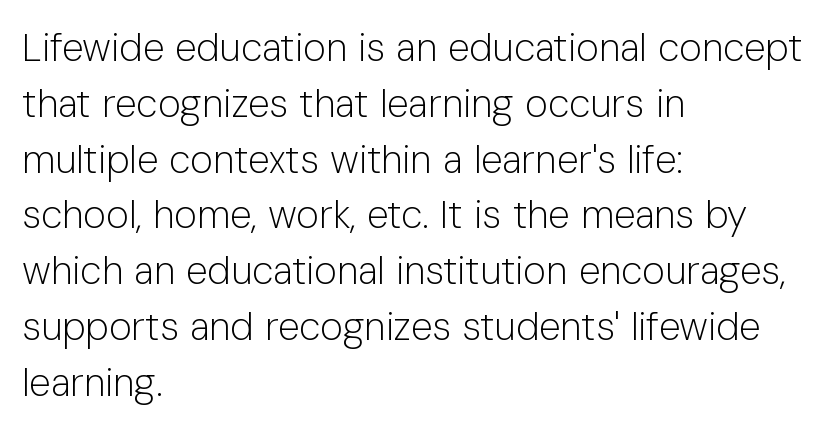
Grotesque or geometric, the face here clearly has no serifs. Vertical stems look standard width or narrower in stroke. How are the letters spaced? Ordinarily, with no added tracking. The rendering anchors every line to the left-hand side. The zone under the glyphs is completely vacant. Evenly set lines give the paragraph a standard silhouette.
